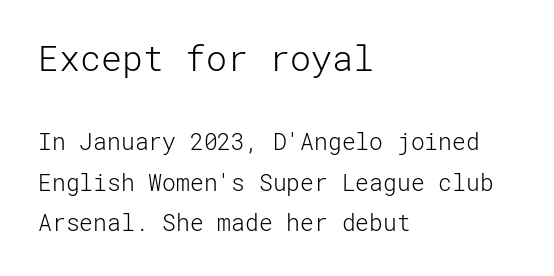
The image shows 35 px light sans-serif type, upright; set left-aligned, line spacing 1.77x, normal letter spacing, not underlined; the first (top) block is 1.52x larger; low stroke contrast and a medium x-height.
